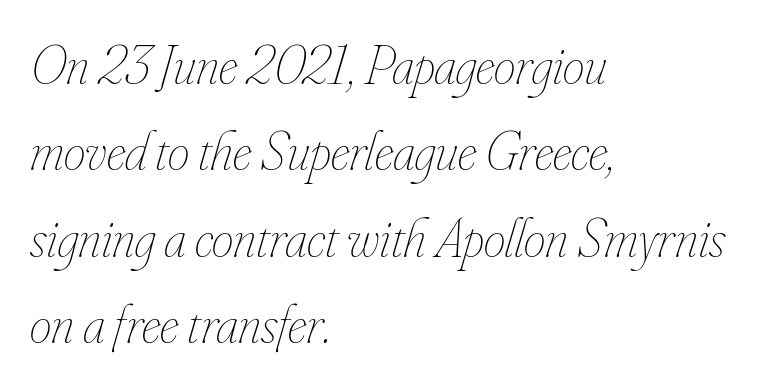
Q: Is the text bold? A: No.
Q: Is the text italic (slanted)? A: Yes, it leans right by about 16 degrees.
Q: Is the text underlined? A: No.
Q: How is the paragraph aligned? A: Left-aligned.
Q: Is the spacing between letters normal or unusually wide? A: Normal.
Q: Is the spacing between lines tight, normal or loose? A: Normal.
Q: Width (condensed, normal, or wide)? A: Condensed.
Q: Stroke contrast? A: Low.
Q: x-height? A: Small.
Q: Monospaced? A: No.
